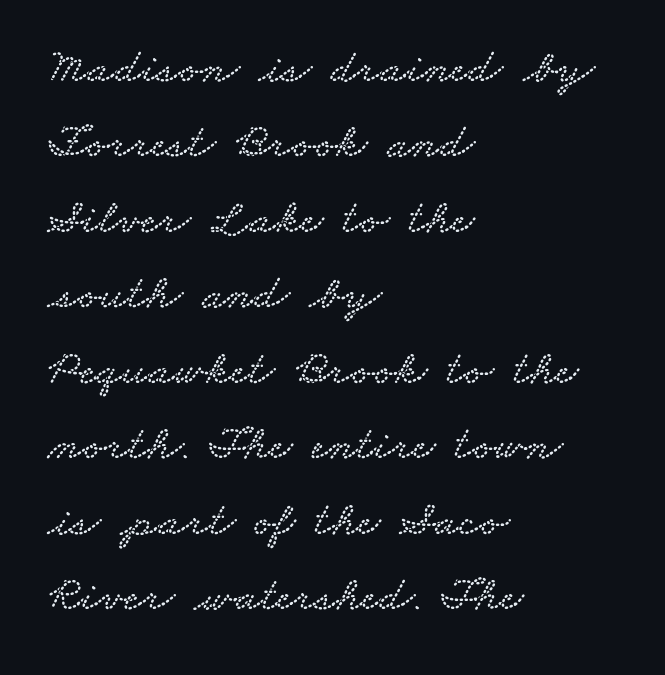
The image shows 49 px wide serif type; set left-aligned, normal line spacing (1.54x), normal letter spacing, not underlined; low stroke contrast and a small x-height.
